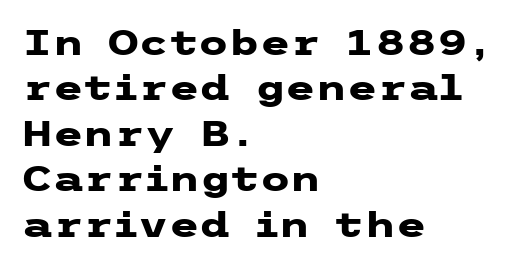
Q: Is the text bold? A: Yes.
Q: Is the text italic (slanted)? A: No, it is upright.
Q: Is the typeface a serif or a sans-serif typeface? A: Sans-serif.
Q: Is the text underlined? A: No.
Q: How is the paragraph aligned? A: Left-aligned.
Q: Is the spacing between letters normal or unusually wide? A: Normal.
Q: Is the spacing between lines tight, normal or loose? A: Normal.
Q: Width (condensed, normal, or wide)? A: Wide.
Q: Stroke contrast? A: Low.
Q: x-height? A: Medium.
